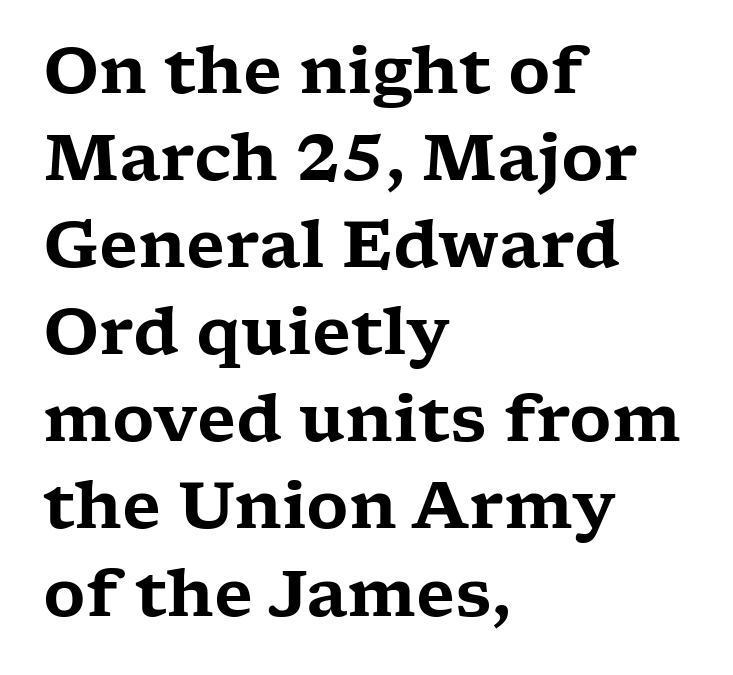
To sum up the face: it has serifs. A typesetter would call this zero additional tracking. Do the characters align in a grid? No, the font is proportional. Casual observation: everything's shoved over to the left.
